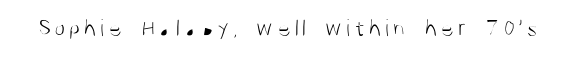
{"italic": "no", "bold": "no", "underline": "no", "glyph_px": 25}
